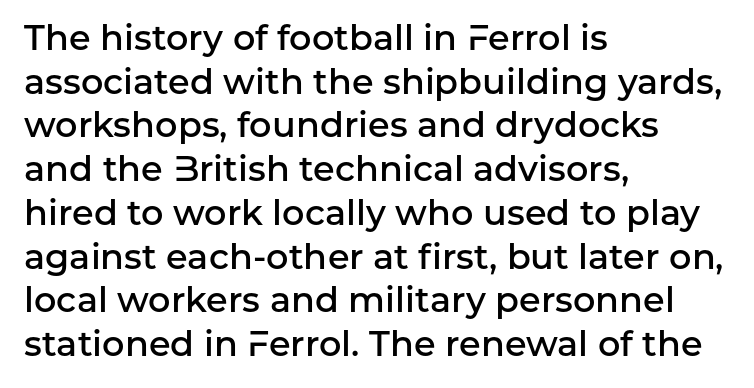
Type style note: lacks serifs. Notice how the passage keeps a crisp vertical edge on the left only. The gap between lines stays unmarked. Every letter is mildly thick-stroked: semibold rather than bold.
